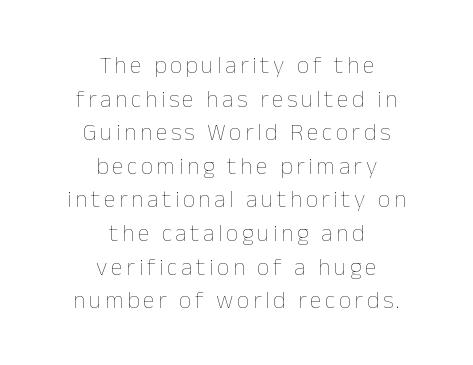
The image shows 24 px text type, upright; set centered, normal line spacing (1.4x), not underlined.
